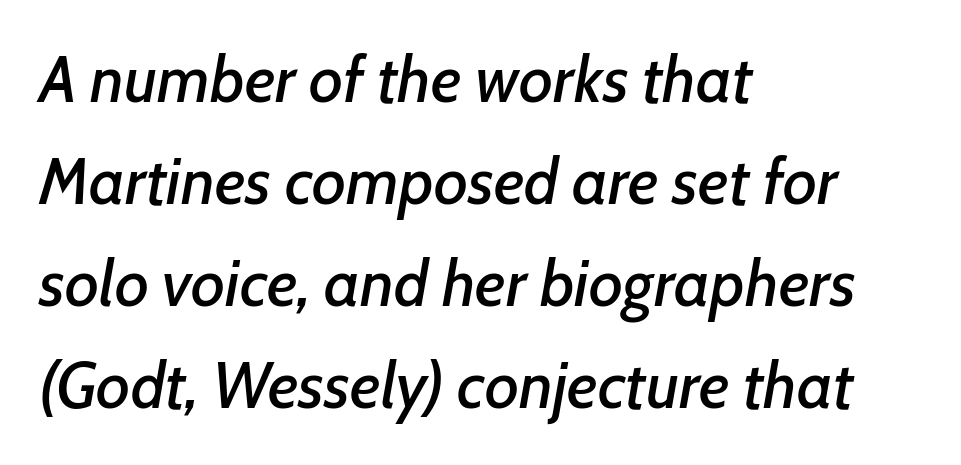
The rendering uses a moderate line-height, typical for paragraphs. The letters are slanted; this is an italic face. Note the varied advance widths — an 'i' is clearly narrower than an 'm'. The passage is arranged the way most books set body copy — flush left.
